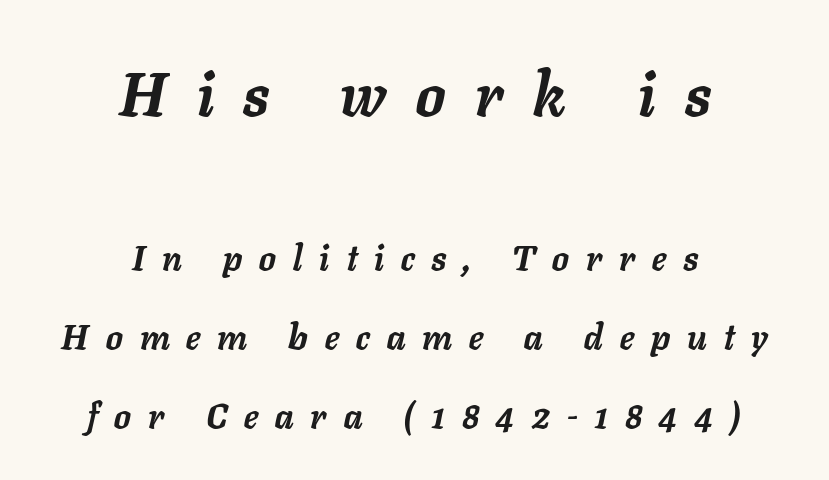
The image shows 61 px semibold type, italic (leaning right); set centered, loose line spacing (2.25x), unusually wide letter spacing (+0.49 em), not underlined; the first (top) block is 1.74x larger; low stroke contrast and a medium x-height.
